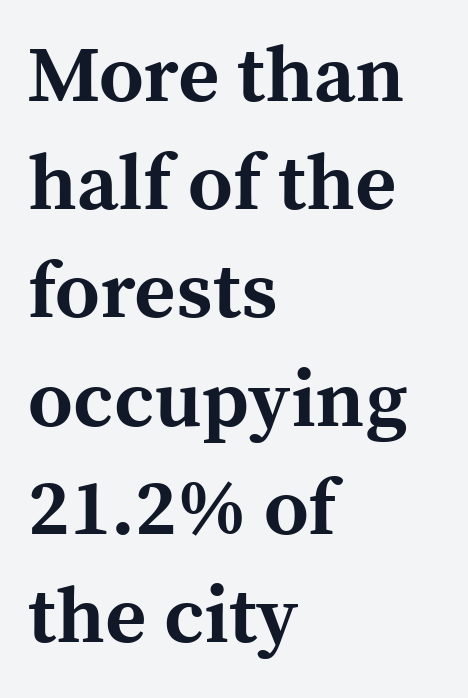
Check where the strokes stop: tiny serifs finish them off. Honestly, the letter spacing is just normal — you wouldn't notice it. Students, this is bold: see how much ink each stroke carries. Typeset ragged right — the left edge is the straight one. The rendering uses natural spacing where letterforms have individual widths.
